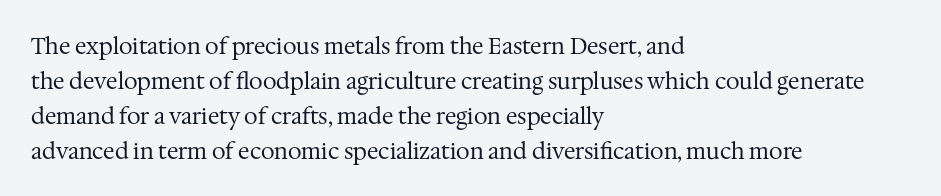
Q: Is the text bold? A: No.
Q: Is the text italic (slanted)? A: No, it is upright.
Q: Is the text underlined? A: No.
Q: How is the paragraph aligned? A: Left-aligned.
Q: Is the spacing between letters normal or unusually wide? A: Normal.
Q: Is the spacing between lines tight, normal or loose? A: Normal.
